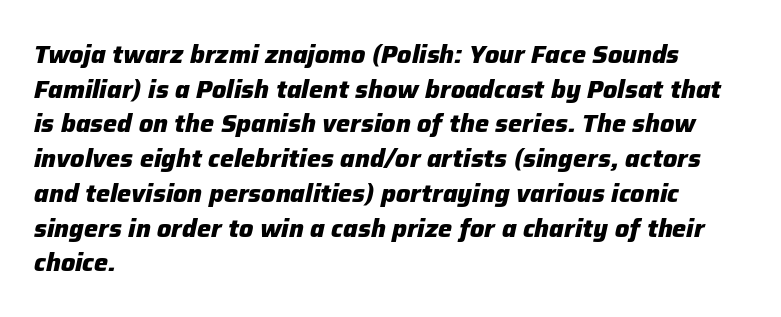
The image shows 25 px bold type, italic (leaning right); set left-aligned, normal line spacing (1.39x), normal letter spacing, not underlined.
